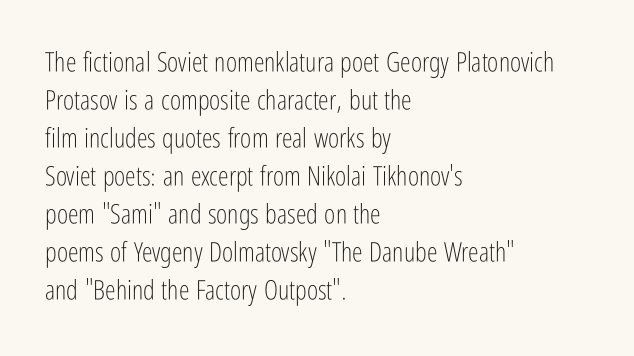
The designer left line spacing at the default. A classic flush-left, rag-right setting is used for this passage. The font sits on the lighter half of the weight spectrum, regular included. The letters stand straight up with perfectly vertical stems. No word sits above an underline.
